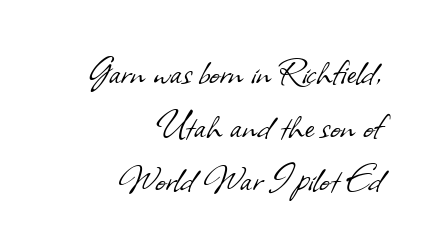
{"serif": "no", "bold": "no", "weight": "light", "width": "normal", "stroke_contrast": "low", "x_height": "small", "monospaced": "no", "underline": "no", "align": "right", "line_spacing_ratio": 1.22, "letter_spacing": "normal", "letter_spacing_em": 0.0, "glyph_px": 44}
